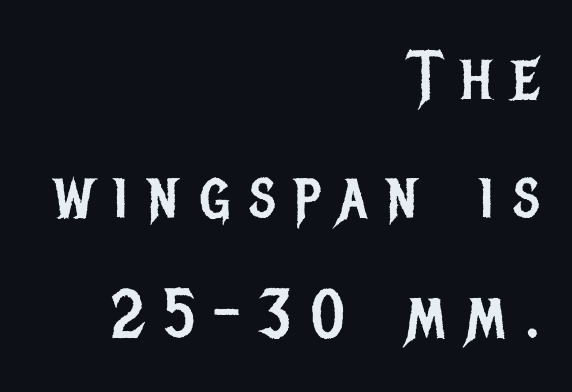
Q: Is the text bold? A: No.
Q: Is the text italic (slanted)? A: No, it is upright.
Q: Is the typeface a serif or a sans-serif typeface? A: Sans-serif.
Q: Is the text underlined? A: No.
Q: How is the paragraph aligned? A: Right-aligned.
Q: Is the spacing between letters normal or unusually wide? A: Unusually wide.
Q: Width (condensed, normal, or wide)? A: Condensed.
Q: Stroke contrast? A: Low.
Q: x-height? A: Large.
Q: Monospaced? A: No.
